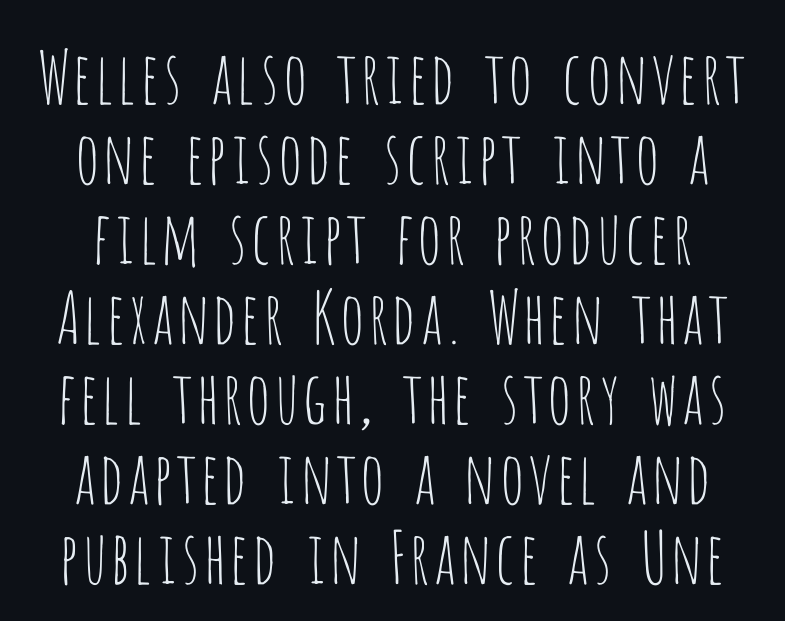
It's the straight-up-and-down kind of type. Weight: regular or lighter. Typographically, this falls in the sans-serif category. Is this a fixed-width face? No — the glyphs have proportional, varying widths. Vertically, the passage feels compressed, each row crowding the next. Plain, unruled lines of type.
